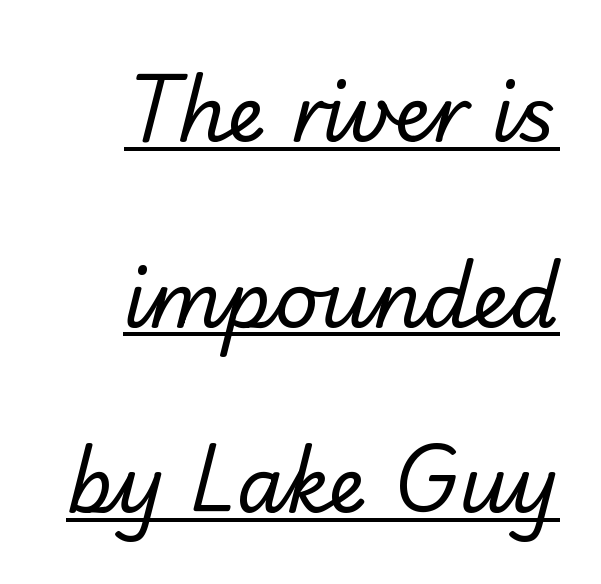
The letters advance in unequal steps, a hallmark of proportional type. Alignment: flush right. Leading is clearly above the norm, producing a sparse column. The passage shown is typeset with a sans-serif family.
